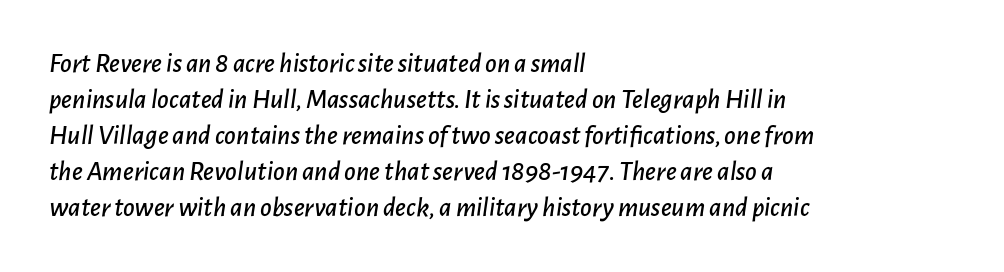
The image shows 28 px text type, italic (leaning right); set left-aligned, normal line spacing (1.29x), normal letter spacing, not underlined; low stroke contrast and a medium x-height.
